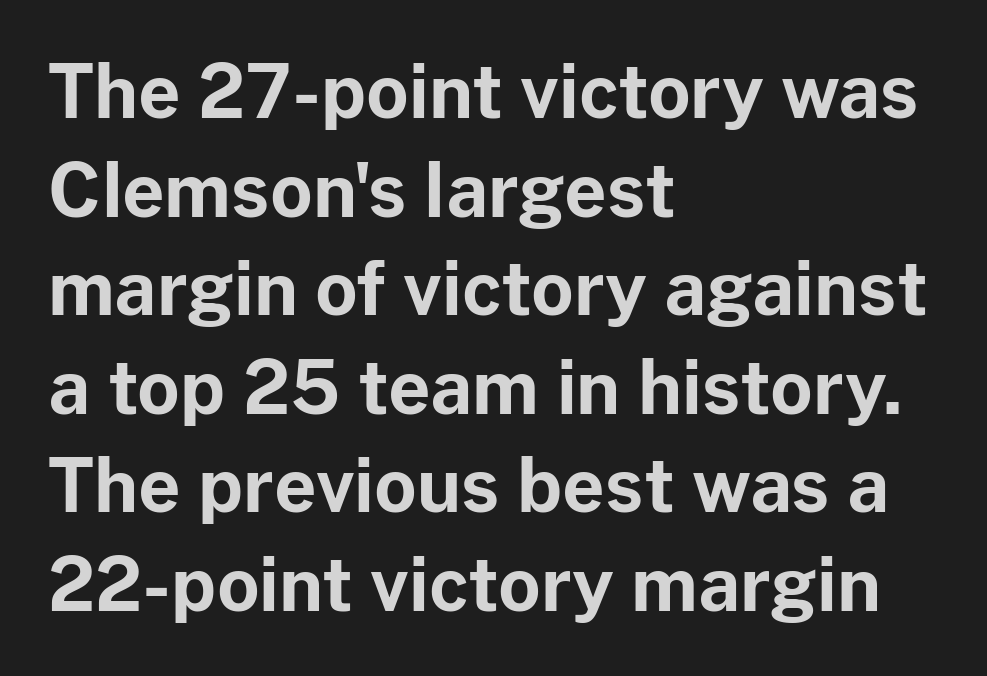
Q: Is the text bold? A: Yes.
Q: Is the text italic (slanted)? A: No, it is upright.
Q: Is the typeface a serif or a sans-serif typeface? A: Sans-serif.
Q: Is the text underlined? A: No.
Q: How is the paragraph aligned? A: Left-aligned.
Q: Is the spacing between letters normal or unusually wide? A: Normal.
Q: Is the spacing between lines tight, normal or loose? A: Normal.
Q: Width (condensed, normal, or wide)? A: Normal.
Q: Stroke contrast? A: Low.
Q: x-height? A: Medium.
Q: Monospaced? A: No.
